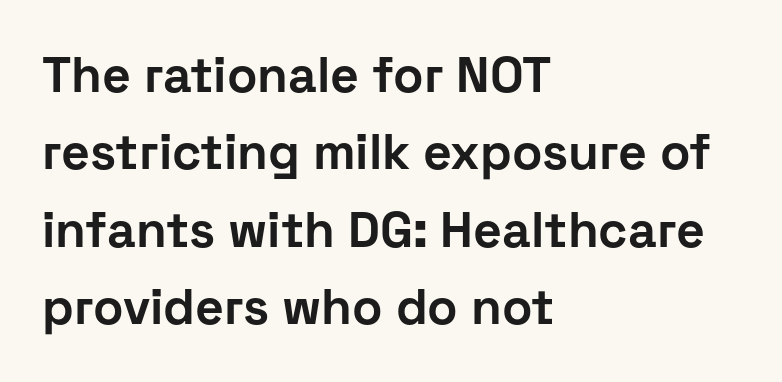
{"serif": "no", "italic": "no", "bold": "yes", "weight": "bold", "width": "normal", "stroke_contrast": "low", "x_height": "medium", "monospaced": "no", "underline": "no", "align": "left", "line_spacing": "normal", "line_spacing_ratio": 1.55, "letter_spacing": "normal", "letter_spacing_em": 0.0, "glyph_px": 50}
